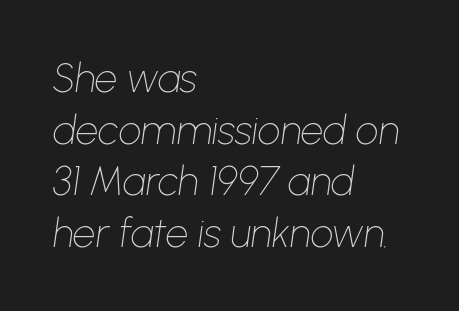
Q: Is the text bold? A: No.
Q: Is the text italic (slanted)? A: Yes, it leans right by about 8 degrees.
Q: Is the text underlined? A: No.
Q: How is the paragraph aligned? A: Left-aligned.
Q: Is the spacing between letters normal or unusually wide? A: Normal.
Q: Is the spacing between lines tight, normal or loose? A: Normal.
Q: Width (condensed, normal, or wide)? A: Normal.
Q: Stroke contrast? A: Low.
Q: x-height? A: Medium.
Q: Monospaced? A: No.
